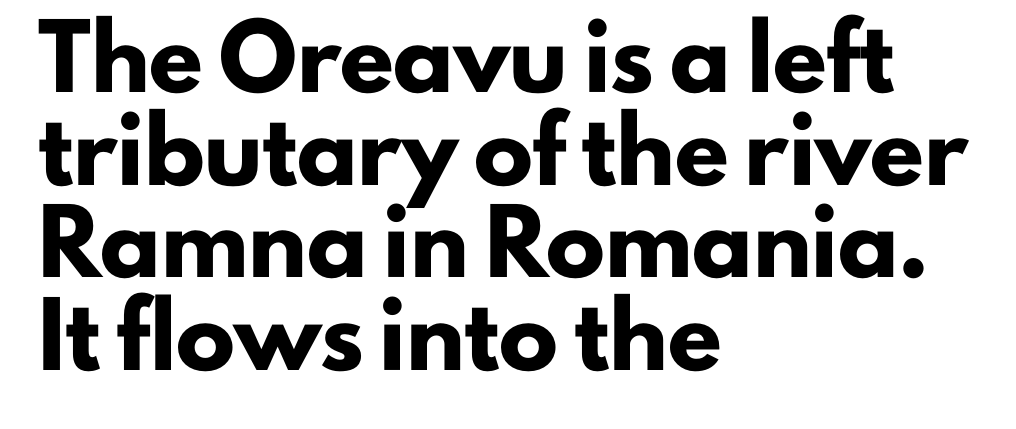
Q: Is the text bold? A: Yes.
Q: Is the text italic (slanted)? A: No, it is upright.
Q: Is the typeface a serif or a sans-serif typeface? A: Sans-serif.
Q: Is the text underlined? A: No.
Q: How is the paragraph aligned? A: Left-aligned.
Q: Is the spacing between letters normal or unusually wide? A: Normal.
Q: Is the spacing between lines tight, normal or loose? A: Normal.
Q: Width (condensed, normal, or wide)? A: Normal.
Q: Stroke contrast? A: Low.
Q: x-height? A: Small.
Q: Monospaced? A: No.
